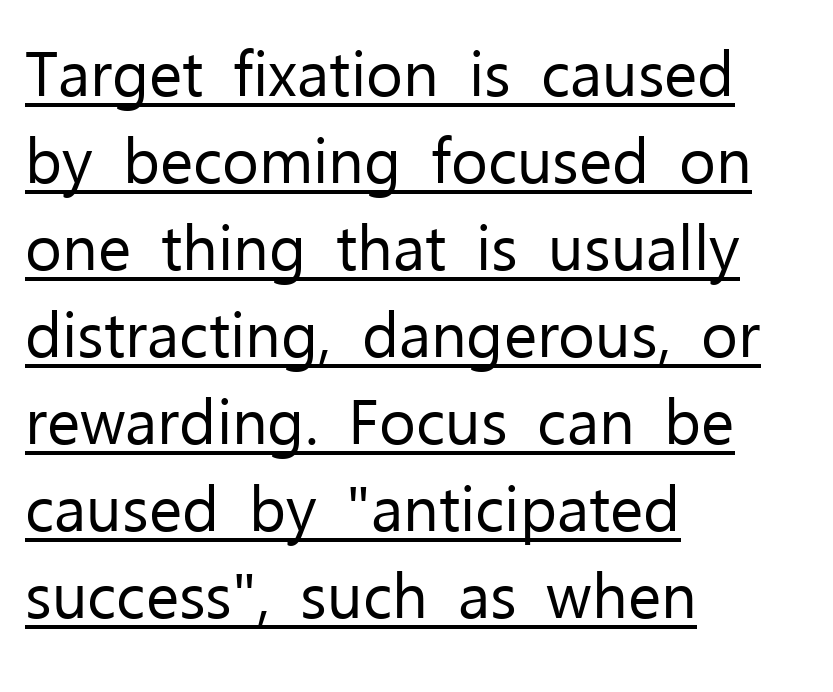
{"serif": "no", "italic": "no", "bold": "no", "weight": "regular", "width": "normal", "stroke_contrast": "low", "x_height": "medium", "monospaced": "no", "underline": "yes", "align": "left", "line_spacing": "normal", "line_spacing_ratio": 1.38, "letter_spacing": "normal", "letter_spacing_em": 0.0, "glyph_px": 63}
